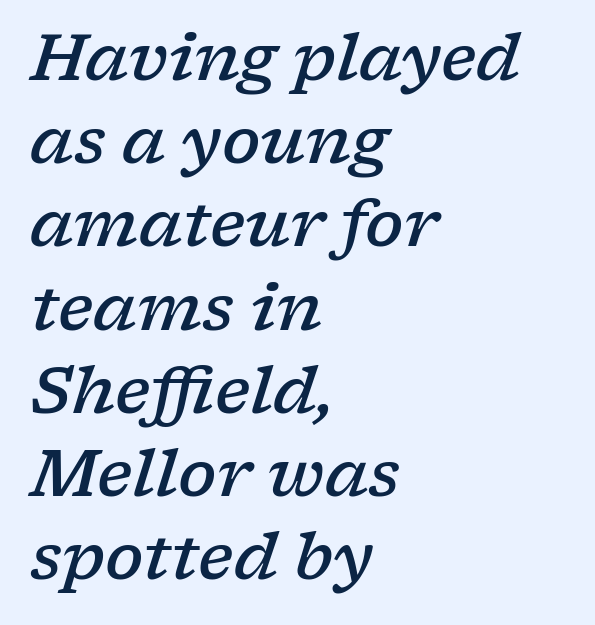
The image shows 64 px semibold, wide serif type, italic (leaning right); set left-aligned, normal line spacing (1.3x), normal letter spacing, not underlined; low stroke contrast and a medium x-height.
